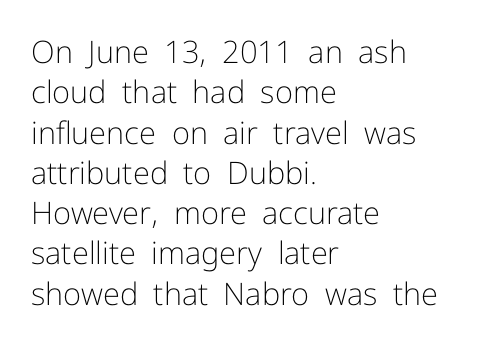
{"serif": "no", "italic": "no", "bold": "no", "weight": "light", "width": "normal", "stroke_contrast": "low", "x_height": "medium", "monospaced": "no", "underline": "no", "align": "left", "line_spacing": "normal", "line_spacing_ratio": 1.3, "letter_spacing": "normal", "letter_spacing_em": 0.0, "glyph_px": 31}
